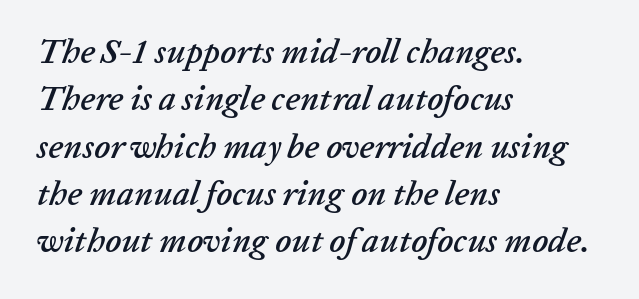
Lines of text with bare space underneath. A classic flush-left, rag-right setting is used for this passage. Every character sits at an angle, as italics do. The lines sit at an ordinary, default distance from one another. Do the characters align in a grid? No, the font is proportional.
